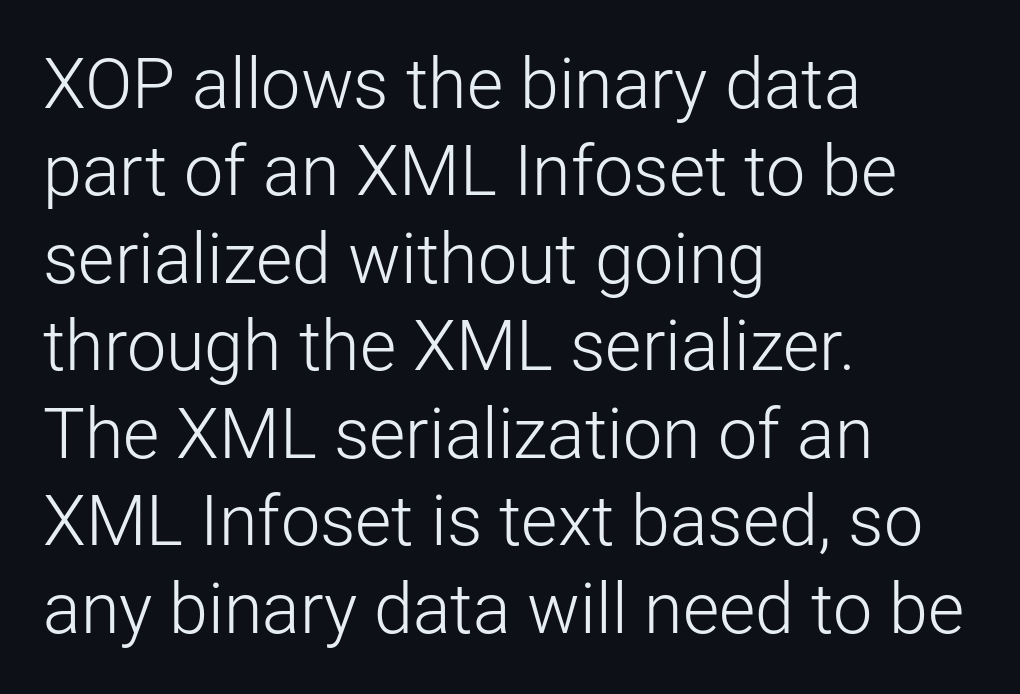
Q: Is the text bold? A: No.
Q: Is the text italic (slanted)? A: No, it is upright.
Q: Is the typeface a serif or a sans-serif typeface? A: Sans-serif.
Q: Is the text underlined? A: No.
Q: How is the paragraph aligned? A: Left-aligned.
Q: Is the spacing between letters normal or unusually wide? A: Normal.
Q: Is the spacing between lines tight, normal or loose? A: Normal.
Q: Width (condensed, normal, or wide)? A: Normal.
Q: Stroke contrast? A: Low.
Q: x-height? A: Medium.
Q: Monospaced? A: No.
